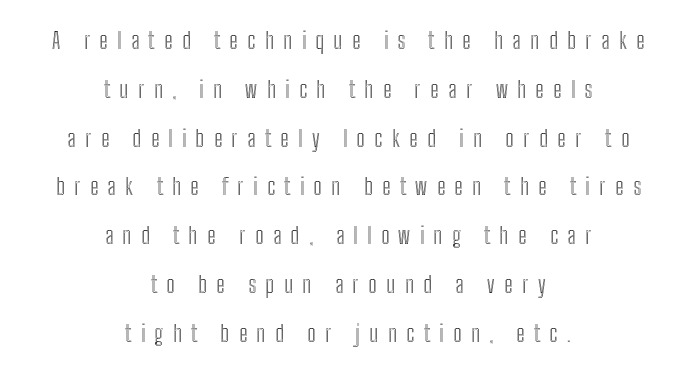
The vertical gap from one line to the next is large. This rendering uses center alignment, leaving both contours irregular but symmetric. Italic? Not at all — the glyphs are vertical. The letters are spread apart with noticeably loose tracking. The string is rendered with underlining switched off.
